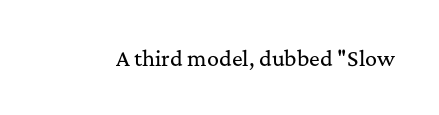
Q: Is the text italic (slanted)? A: No, it is upright.
Q: Is the text underlined? A: No.
Q: Is the spacing between letters normal or unusually wide? A: Normal.
